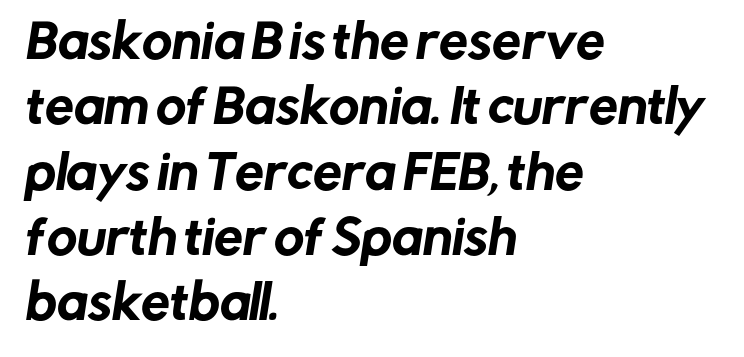
{"serif": "no", "width": "normal", "stroke_contrast": "low", "x_height": "medium", "monospaced": "no", "underline": "no", "align": "left", "line_spacing": "normal", "line_spacing_ratio": 1.42, "letter_spacing": "normal", "letter_spacing_em": 0.0, "glyph_px": 46}
